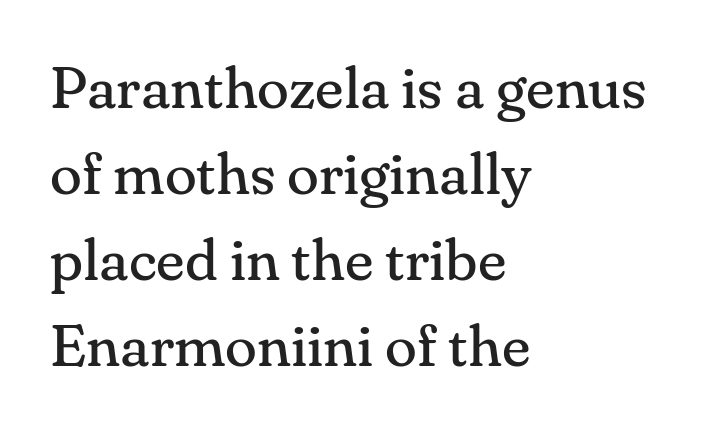
Q: Is the text bold? A: No.
Q: Is the text italic (slanted)? A: No, it is upright.
Q: Is the typeface a serif or a sans-serif typeface? A: Serif.
Q: Is the text underlined? A: No.
Q: How is the paragraph aligned? A: Left-aligned.
Q: Is the spacing between letters normal or unusually wide? A: Normal.
Q: Is the spacing between lines tight, normal or loose? A: Normal.
Q: Width (condensed, normal, or wide)? A: Normal.
Q: Stroke contrast? A: Medium.
Q: x-height? A: Small.
Q: Monospaced? A: No.
